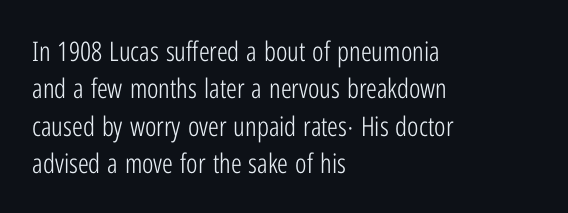
Interline gaps are of average width in this sample. Inter-character spacing is left at the font's built-in metrics. If you drew a line through each stem, it would be perfectly vertical. Words float on clear page, feet unadorned. Each line starts at the same left margin while the right side varies.
